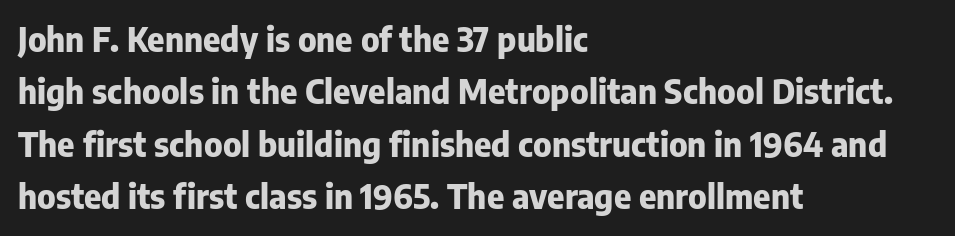
Q: Is the text bold? A: Yes.
Q: Is the text italic (slanted)? A: No, it is upright.
Q: Is the typeface a serif or a sans-serif typeface? A: Sans-serif.
Q: Is the text underlined? A: No.
Q: How is the paragraph aligned? A: Left-aligned.
Q: Is the spacing between letters normal or unusually wide? A: Normal.
Q: Is the spacing between lines tight, normal or loose? A: Normal.
Q: Width (condensed, normal, or wide)? A: Normal.
Q: Stroke contrast? A: Low.
Q: x-height? A: Medium.
Q: Monospaced? A: No.
